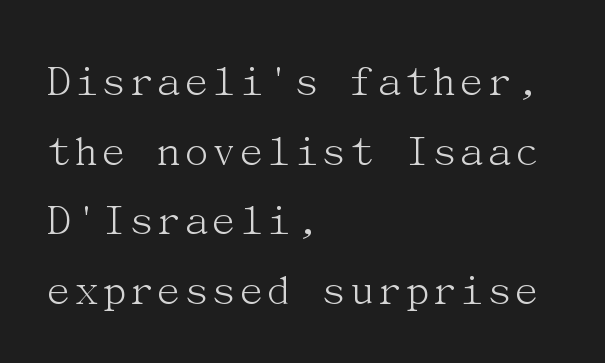
{"serif": "yes", "italic": "no", "bold": "no", "weight": "light", "width": "normal", "stroke_contrast": "medium", "x_height": "medium", "underline": "no", "align": "left", "line_spacing": "normal", "line_spacing_ratio": 1.48, "letter_spacing": "normal", "letter_spacing_em": 0.0, "glyph_px": 47}
